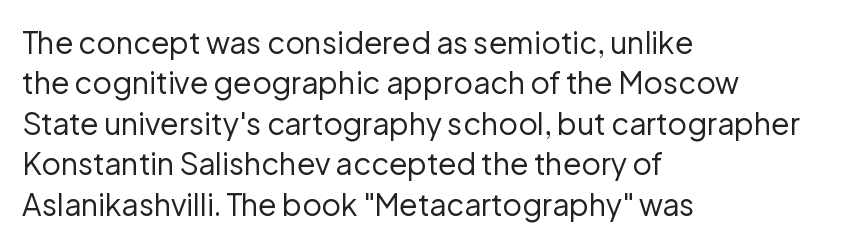
The characters display no serif detailing; their extremities are plain. In CSS terms this would be text-align: left. Ordinary non-slanted type is in use. A typesetter would call this proportional, since set widths differ per character.
